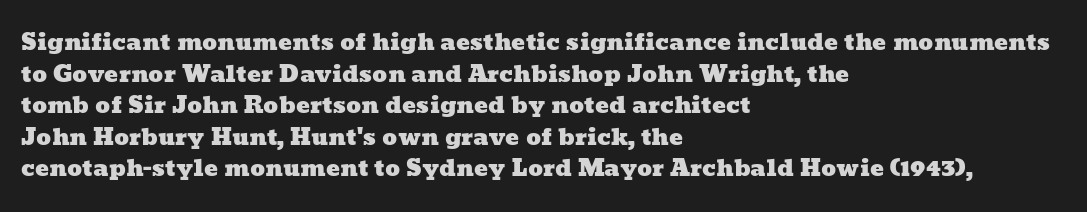
The image shows 23 px text type; set left-aligned, normal line spacing (1.37x), normal letter spacing, not underlined.
